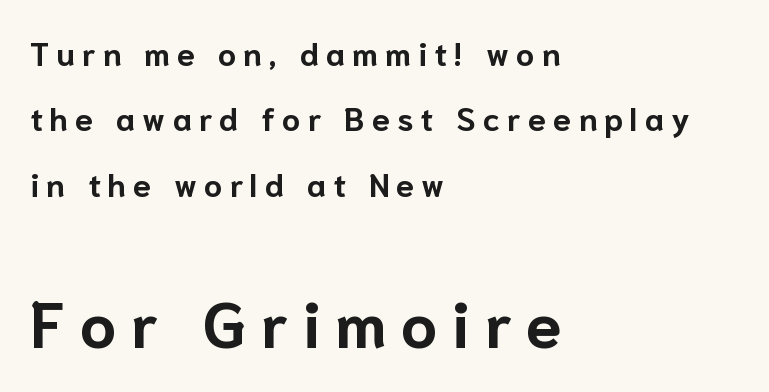
{"serif": "no", "italic": "no", "bold": "yes", "weight": "bold", "width": "normal", "stroke_contrast": "low", "x_height": "medium", "monospaced": "no", "underline": "no", "align": "left", "line_spacing": "loose", "line_spacing_ratio": 2.04, "letter_spacing": "wide", "letter_spacing_em": 0.23, "larger_block": "second", "size_ratio": 2.0, "glyph_px": 64}
